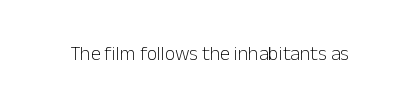
Posture: upright roman. Short note: letters normally spaced. The weight would be labelled regular, book, light, or lighter still. Lines of text with bare space underneath.
